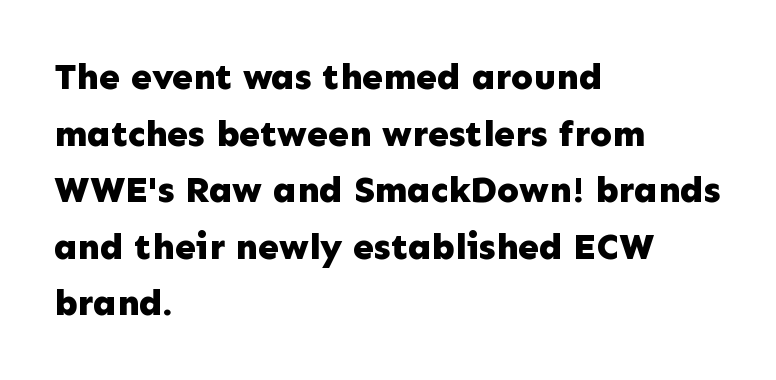
The image shows 37 px bold sans-serif type, upright; set left-aligned, normal line spacing (1.53x), normal letter spacing, not underlined; low stroke contrast and a medium x-height.
